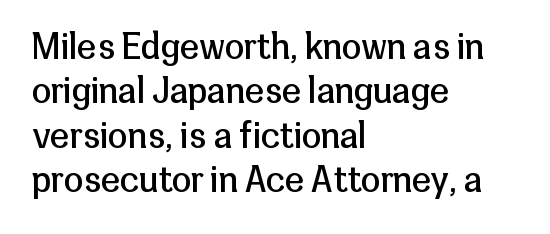
The image shows 35 px regular-weight sans-serif type, upright; set left-aligned, normal line spacing (1.27x), normal letter spacing, not underlined; low stroke contrast and a medium x-height.
